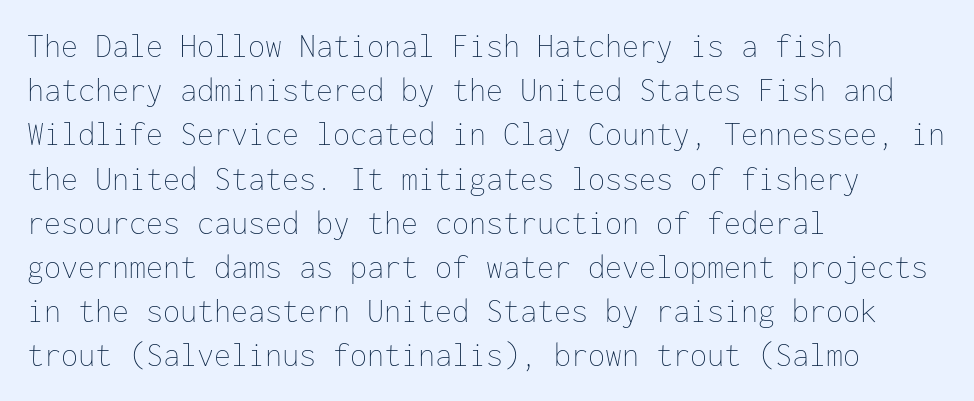
{"italic": "no", "bold": "no", "weight": "thin", "width": "normal", "stroke_contrast": "low", "x_height": "medium", "monospaced": "yes", "underline": "no", "align": "left", "line_spacing": "normal", "line_spacing_ratio": 1.3, "letter_spacing": "normal", "letter_spacing_em": 0.0, "glyph_px": 34}
